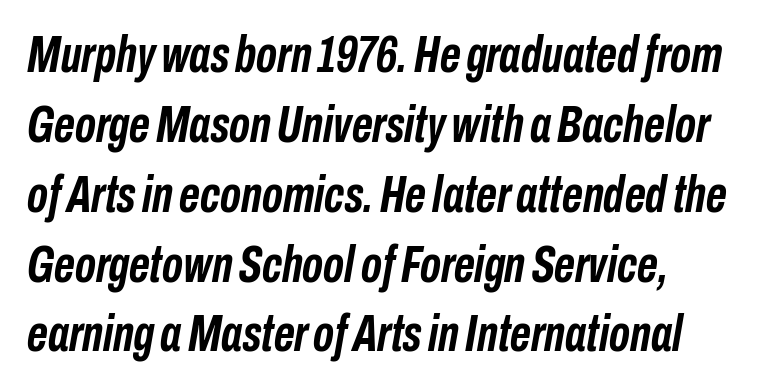
If you drew a ruler down the left edge, every line would touch it. Each glyph is drawn with heavy, bold strokes. The rendering uses natural spacing where letterforms have individual widths. The line-height multiplier appears to be the usual default. There's an unmistakable incline to the writing here. The rendering keeps characters at their native spacing.
